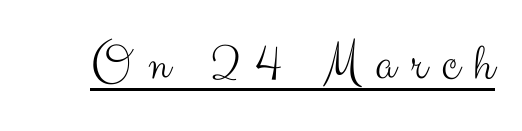
{"serif": "no", "bold": "no", "weight": "light", "width": "normal", "stroke_contrast": "medium", "x_height": "small", "monospaced": "no", "underline": "yes", "letter_spacing": "wide", "letter_spacing_em": 0.26, "glyph_px": 56}
